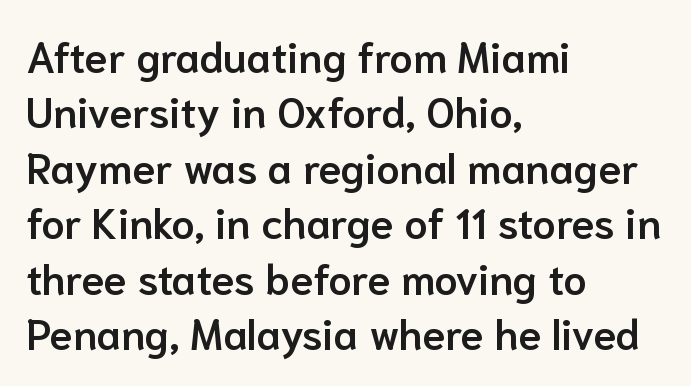
{"serif": "no", "italic": "no", "bold": "semi", "weight": "semibold", "width": "normal", "stroke_contrast": "low", "x_height": "medium", "monospaced": "no", "underline": "no", "align": "left", "line_spacing": "normal", "line_spacing_ratio": 1.32, "letter_spacing": "normal", "letter_spacing_em": 0.0, "glyph_px": 42}
